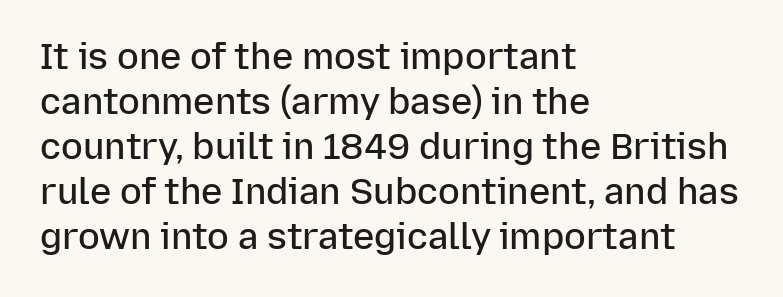
{"serif": "no", "italic": "no", "bold": "semi", "weight": "semibold", "width": "normal", "stroke_contrast": "low", "x_height": "medium", "monospaced": "no", "underline": "no", "align": "left", "line_spacing": "normal", "line_spacing_ratio": 1.25, "letter_spacing": "normal", "letter_spacing_em": 0.0, "glyph_px": 36}
